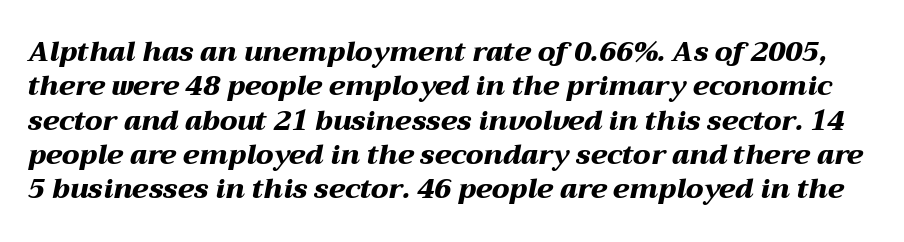
{"italic": "yes", "lean": "right", "slant_degrees": 12, "bold": "yes", "underline": "no", "line_spacing": "normal", "line_spacing_ratio": 1.27, "letter_spacing": "normal", "letter_spacing_em": 0.0, "glyph_px": 27}
